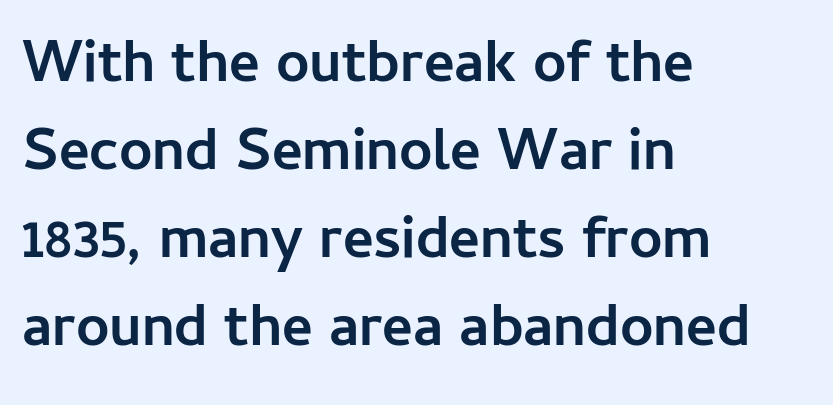
Q: Is the text bold? A: Yes.
Q: Is the text italic (slanted)? A: No, it is upright.
Q: Is the typeface a serif or a sans-serif typeface? A: Sans-serif.
Q: Is the text underlined? A: No.
Q: How is the paragraph aligned? A: Left-aligned.
Q: Is the spacing between letters normal or unusually wide? A: Normal.
Q: Is the spacing between lines tight, normal or loose? A: Normal.
Q: Width (condensed, normal, or wide)? A: Normal.
Q: Stroke contrast? A: Low.
Q: x-height? A: Medium.
Q: Monospaced? A: No.
